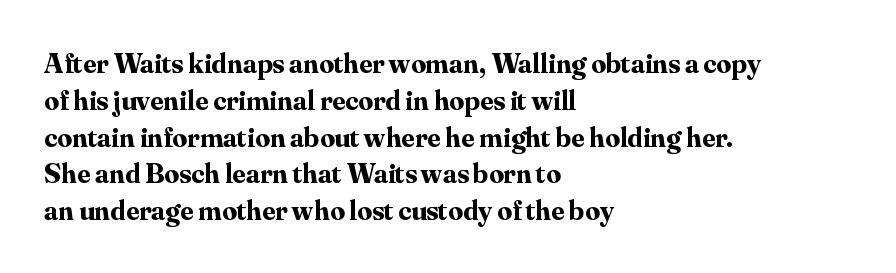
Q: Is the text bold? A: Yes.
Q: Is the text italic (slanted)? A: No, it is upright.
Q: Is the typeface a serif or a sans-serif typeface? A: Serif.
Q: Is the text underlined? A: No.
Q: How is the paragraph aligned? A: Left-aligned.
Q: Is the spacing between letters normal or unusually wide? A: Normal.
Q: Is the spacing between lines tight, normal or loose? A: Normal.
Q: Width (condensed, normal, or wide)? A: Normal.
Q: Stroke contrast? A: Medium.
Q: x-height? A: Small.
Q: Monospaced? A: No.
